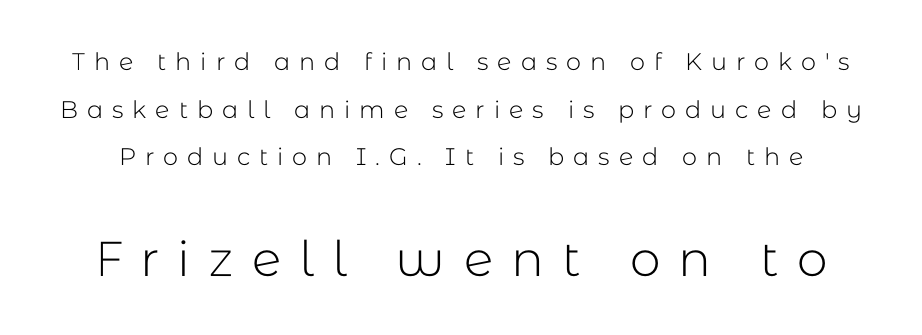
The image shows 49 px light sans-serif type, upright; set loose line spacing (1.98x), unusually wide letter spacing (+0.37 em), not underlined; the second (bottom) block is 2.04x larger; low stroke contrast and a medium x-height.
